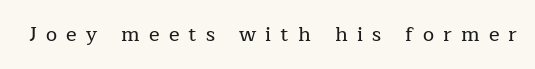
Q: Is the text italic (slanted)? A: No, it is upright.
Q: Is the text underlined? A: No.
Q: Is the spacing between letters normal or unusually wide? A: Unusually wide.
